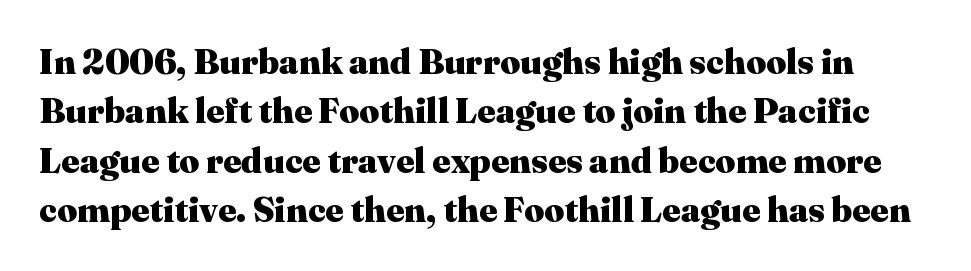
{"serif": "yes", "italic": "no", "bold": "yes", "weight": "heavy", "width": "normal", "stroke_contrast": "medium", "x_height": "medium", "monospaced": "no", "underline": "no", "line_spacing": "normal", "line_spacing_ratio": 1.41, "letter_spacing": "normal", "letter_spacing_em": 0.0, "glyph_px": 35}
